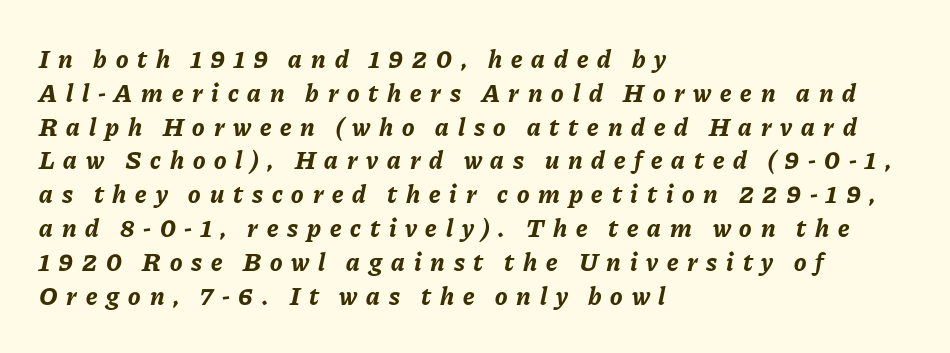
The image shows 26 px bold type, italic (leaning right); set left-aligned, normal line spacing (1.3x), unusually wide letter spacing (+0.34 em), not underlined.
